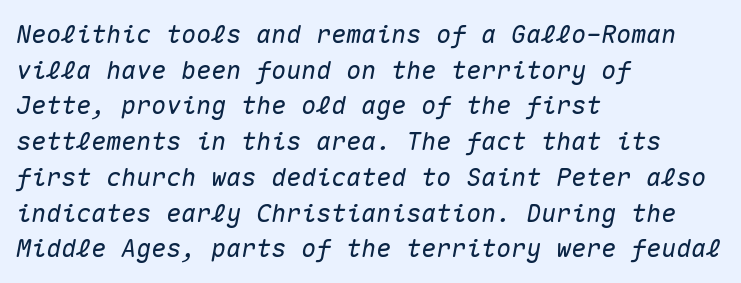
{"italic": "yes", "lean": "right", "slant_degrees": 10, "underline": "no", "align": "left", "line_spacing": "normal", "line_spacing_ratio": 1.43, "letter_spacing": "normal", "letter_spacing_em": 0.0, "glyph_px": 25}
